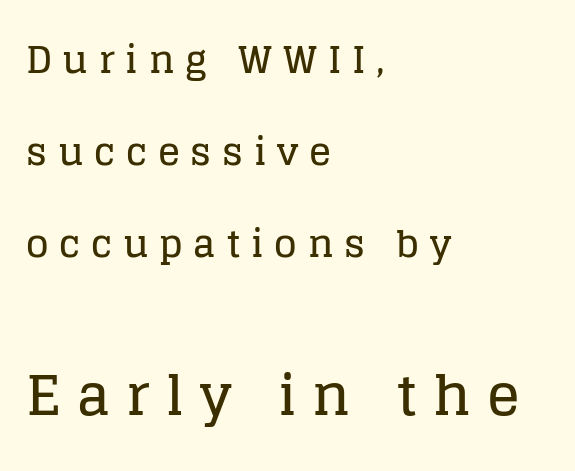
Q: Is the text italic (slanted)? A: No, it is upright.
Q: Is the typeface a serif or a sans-serif typeface? A: Serif.
Q: Is the text underlined? A: No.
Q: How is the paragraph aligned? A: Left-aligned.
Q: Is the spacing between letters normal or unusually wide? A: Unusually wide.
Q: Is the spacing between lines tight, normal or loose? A: Loose.
Q: Which block of text is set in a larger size, the first (top) or the second (bottom)? A: The second (bottom) one.
Q: Width (condensed, normal, or wide)? A: Normal.
Q: Stroke contrast? A: Low.
Q: x-height? A: Large.
Q: Monospaced? A: No.
